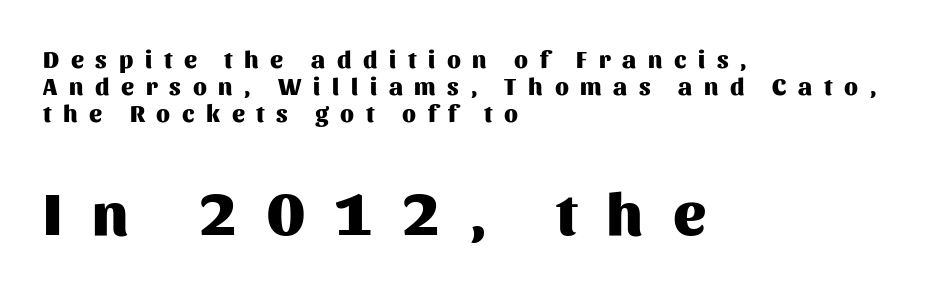
Q: Is the text bold? A: Yes.
Q: Is the text italic (slanted)? A: No, it is upright.
Q: Is the typeface a serif or a sans-serif typeface? A: Sans-serif.
Q: Is the text underlined? A: No.
Q: How is the paragraph aligned? A: Left-aligned.
Q: Is the spacing between letters normal or unusually wide? A: Unusually wide.
Q: Is the spacing between lines tight, normal or loose? A: Tight.
Q: Which block of text is set in a larger size, the first (top) or the second (bottom)? A: The second (bottom) one.
Q: Width (condensed, normal, or wide)? A: Normal.
Q: Stroke contrast? A: Medium.
Q: x-height? A: Medium.
Q: Monospaced? A: No.
